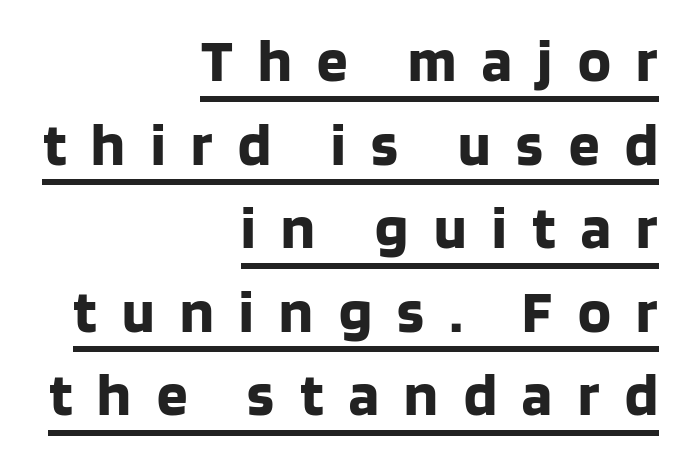
Q: Is the text bold? A: Yes.
Q: Is the text italic (slanted)? A: No, it is upright.
Q: Is the typeface a serif or a sans-serif typeface? A: Sans-serif.
Q: Is the text underlined? A: Yes.
Q: How is the paragraph aligned? A: Right-aligned.
Q: Is the spacing between letters normal or unusually wide? A: Unusually wide.
Q: Is the spacing between lines tight, normal or loose? A: Normal.
Q: Width (condensed, normal, or wide)? A: Normal.
Q: Stroke contrast? A: Low.
Q: x-height? A: Large.
Q: Monospaced? A: No.
